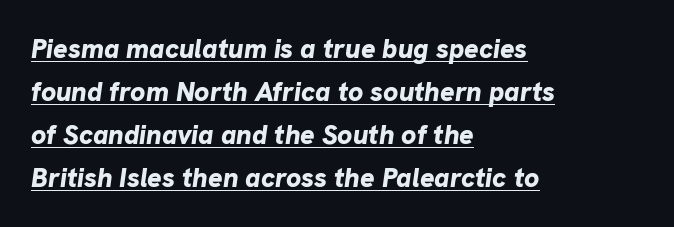
{"italic": "yes", "lean": "right", "slant_degrees": 8, "bold": "yes", "underline": "yes", "align": "left", "line_spacing": "normal", "line_spacing_ratio": 1.59, "letter_spacing": "normal", "letter_spacing_em": 0.0, "glyph_px": 27}
